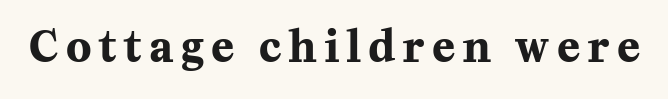
The image shows 42 px bold serif type, upright; set not underlined; medium stroke contrast and a medium x-height.
